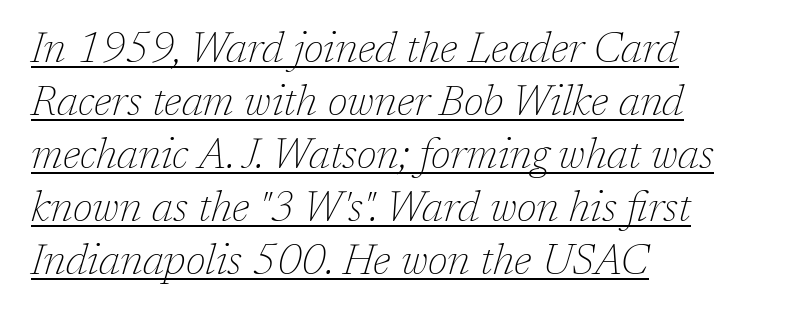
{"serif": "yes", "italic": "yes", "lean": "right", "slant_degrees": 17, "bold": "no", "weight": "thin", "width": "normal", "stroke_contrast": "low", "x_height": "medium", "monospaced": "no", "underline": "yes", "align": "left", "line_spacing": "normal", "line_spacing_ratio": 1.26, "letter_spacing": "normal", "letter_spacing_em": 0.0, "glyph_px": 42}
